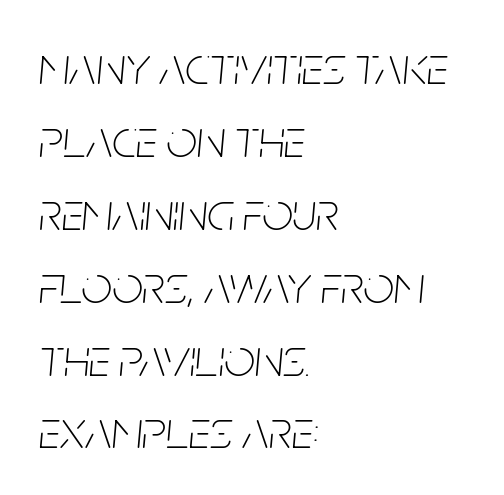
Q: Is the text bold? A: No.
Q: Is the text italic (slanted)? A: Yes, it leans right by about 5 degrees.
Q: Is the text underlined? A: No.
Q: How is the paragraph aligned? A: Left-aligned.
Q: Is the spacing between letters normal or unusually wide? A: Normal.
Q: Is the spacing between lines tight, normal or loose? A: Normal.
Q: Width (condensed, normal, or wide)? A: Condensed.
Q: Stroke contrast? A: Low.
Q: x-height? A: Large.
Q: Monospaced? A: No.
